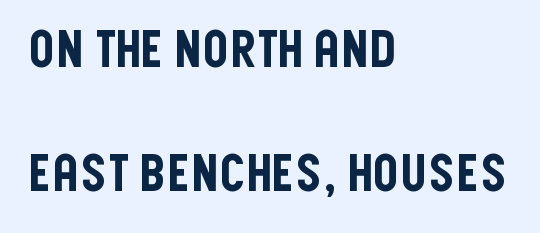
The image shows 52 px condensed sans-serif type, upright; set left-aligned, loose line spacing (2.39x), normal letter spacing, not underlined; low stroke contrast and a large x-height.
